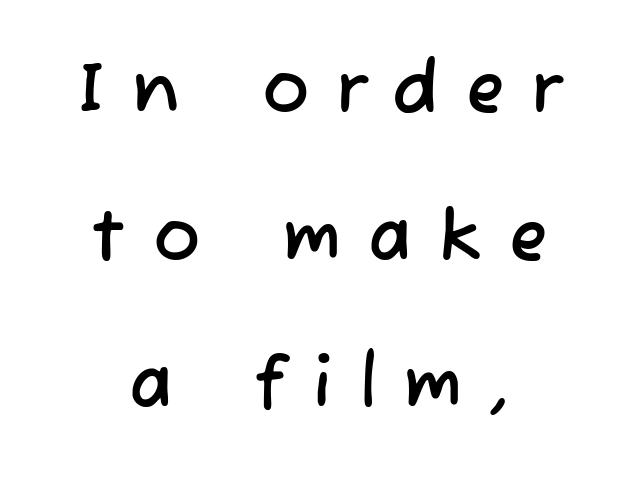
{"serif": "no", "width": "normal", "stroke_contrast": "low", "x_height": "medium", "monospaced": "no", "underline": "no", "align": "center", "line_spacing": "loose", "line_spacing_ratio": 2.08, "letter_spacing": "wide", "letter_spacing_em": 0.38, "glyph_px": 71}
